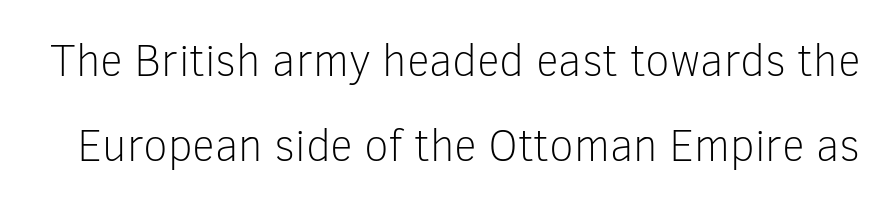
Q: Is the text bold? A: No.
Q: Is the text italic (slanted)? A: No, it is upright.
Q: Is the typeface a serif or a sans-serif typeface? A: Sans-serif.
Q: Is the text underlined? A: No.
Q: Is the spacing between letters normal or unusually wide? A: Normal.
Q: Width (condensed, normal, or wide)? A: Normal.
Q: Stroke contrast? A: Low.
Q: x-height? A: Medium.
Q: Monospaced? A: No.
